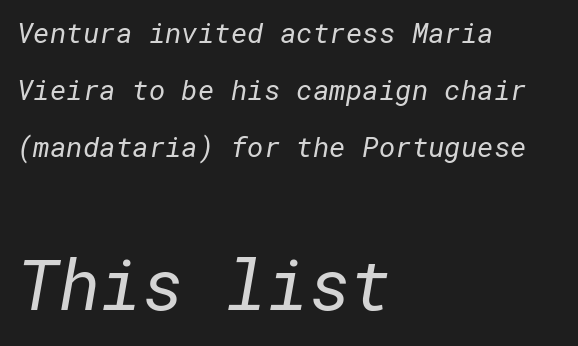
The image shows 71 px regular-weight sans-serif type; set left-aligned, loose line spacing (2.03x), normal letter spacing, not underlined; the second (bottom) block is 2.54x larger; low stroke contrast and a medium x-height.
